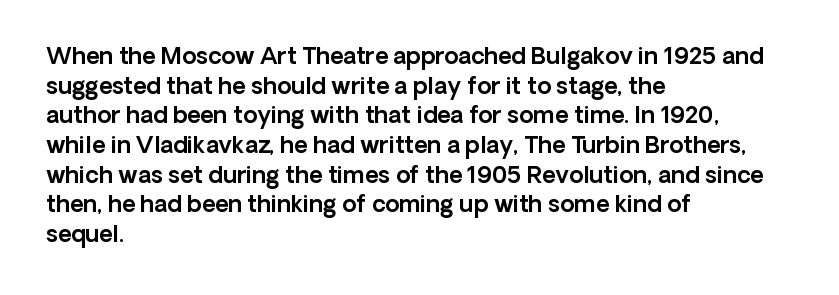
{"italic": "no", "underline": "no", "align": "left", "line_spacing": "normal", "line_spacing_ratio": 1.29, "letter_spacing": "normal", "letter_spacing_em": 0.0, "glyph_px": 23}
